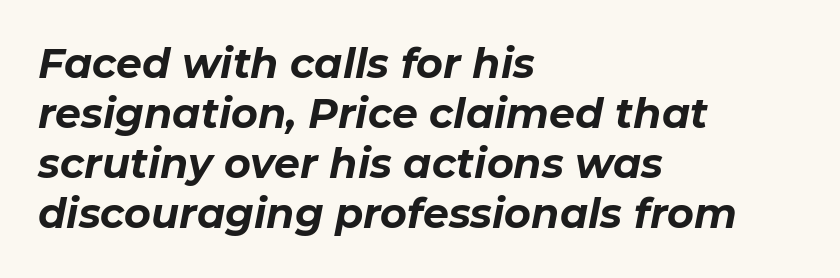
Q: Is the text bold? A: Yes.
Q: Is the text italic (slanted)? A: Yes, it leans right by about 11 degrees.
Q: Is the text underlined? A: No.
Q: How is the paragraph aligned? A: Left-aligned.
Q: Is the spacing between letters normal or unusually wide? A: Normal.
Q: Width (condensed, normal, or wide)? A: Normal.
Q: Stroke contrast? A: Low.
Q: x-height? A: Medium.
Q: Monospaced? A: No.
